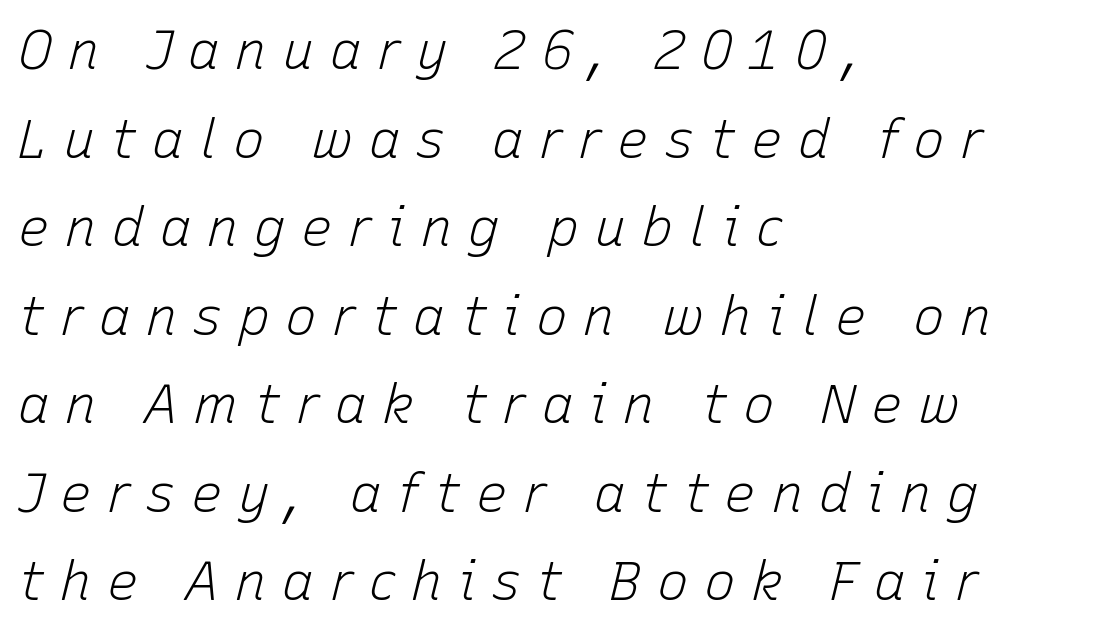
Q: Is the text bold? A: No.
Q: Is the text italic (slanted)? A: Yes, it leans right by about 15 degrees.
Q: Is the text underlined? A: No.
Q: How is the paragraph aligned? A: Left-aligned.
Q: Is the spacing between letters normal or unusually wide? A: Unusually wide.
Q: Is the spacing between lines tight, normal or loose? A: Normal.
Q: Width (condensed, normal, or wide)? A: Normal.
Q: Stroke contrast? A: Low.
Q: x-height? A: Medium.
Q: Monospaced? A: No.
